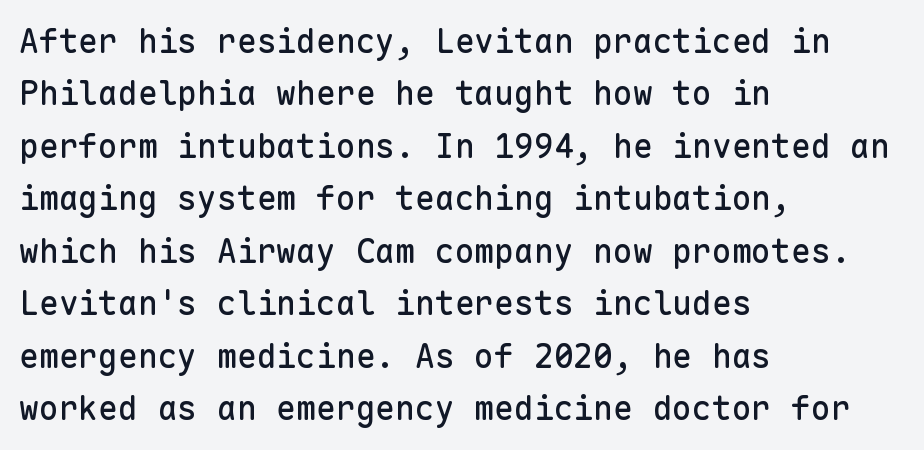
{"serif": "no", "italic": "no", "width": "normal", "stroke_contrast": "low", "x_height": "medium", "monospaced": "yes", "underline": "no", "align": "left", "line_spacing": "normal", "line_spacing_ratio": 1.59, "letter_spacing": "normal", "letter_spacing_em": 0.0, "glyph_px": 33}
